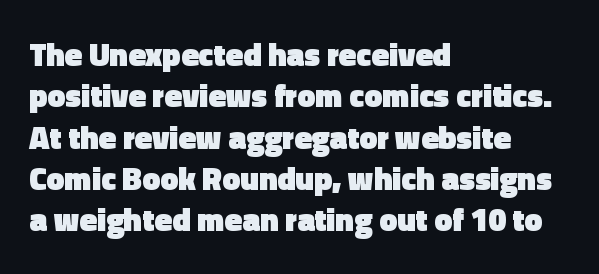
The image shows 32 px heavy sans-serif type, upright; set left-aligned, normal line spacing (1.29x), normal letter spacing, not underlined; a medium x-height.
